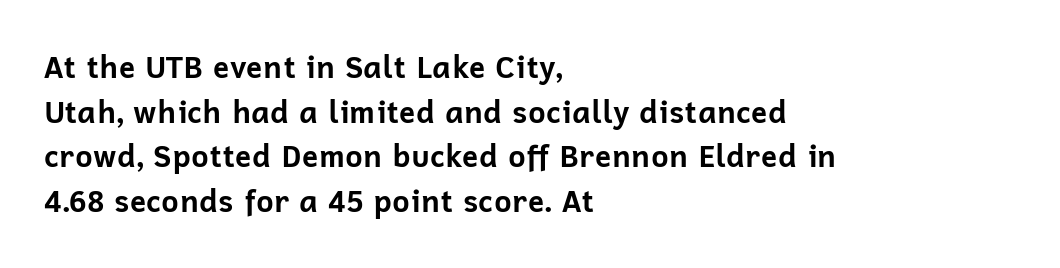
Q: Is the text bold? A: Yes.
Q: Is the text italic (slanted)? A: No, it is upright.
Q: Is the typeface a serif or a sans-serif typeface? A: Sans-serif.
Q: Is the text underlined? A: No.
Q: How is the paragraph aligned? A: Left-aligned.
Q: Is the spacing between letters normal or unusually wide? A: Normal.
Q: Is the spacing between lines tight, normal or loose? A: Normal.
Q: Width (condensed, normal, or wide)? A: Normal.
Q: Stroke contrast? A: Low.
Q: x-height? A: Medium.
Q: Monospaced? A: No.
